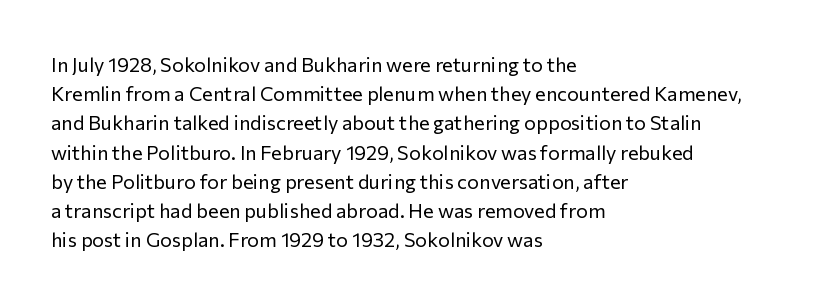
A normal amount of white space separates one row of letters from the next. The foot of each line stays bare and open. The ragged edge is on the right, which tells us the setting is flush left. This sample uses an upright cut, with every glyph sitting square on the baseline. No chunkiness to these letters — they're not bold. Does extra space separate the letters? No, they use regular spacing.
